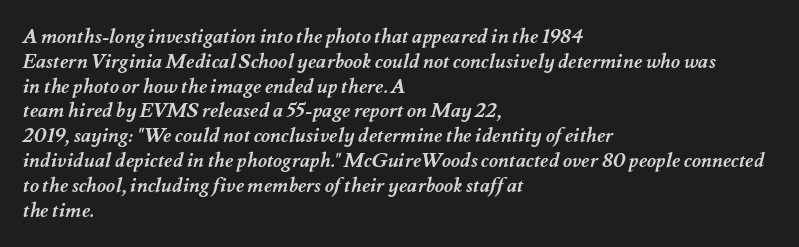
Q: Is the text bold? A: Yes.
Q: Is the text underlined? A: No.
Q: How is the paragraph aligned? A: Left-aligned.
Q: Is the spacing between letters normal or unusually wide? A: Normal.
